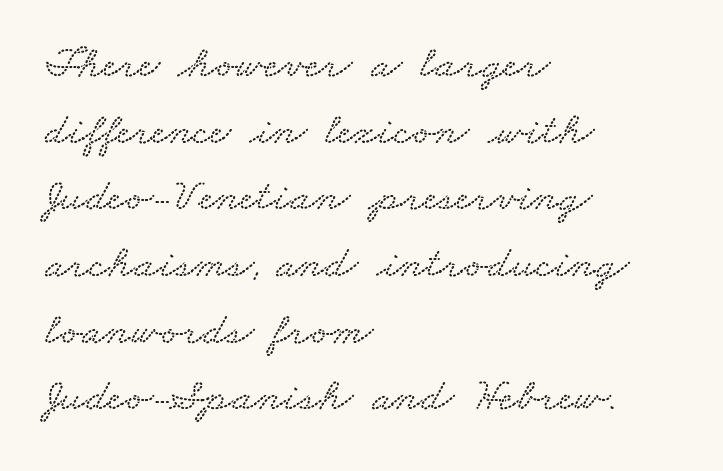
The image shows 46 px wide type; set left-aligned, normal line spacing (1.45x), normal letter spacing, not underlined; low stroke contrast and a small x-height.
